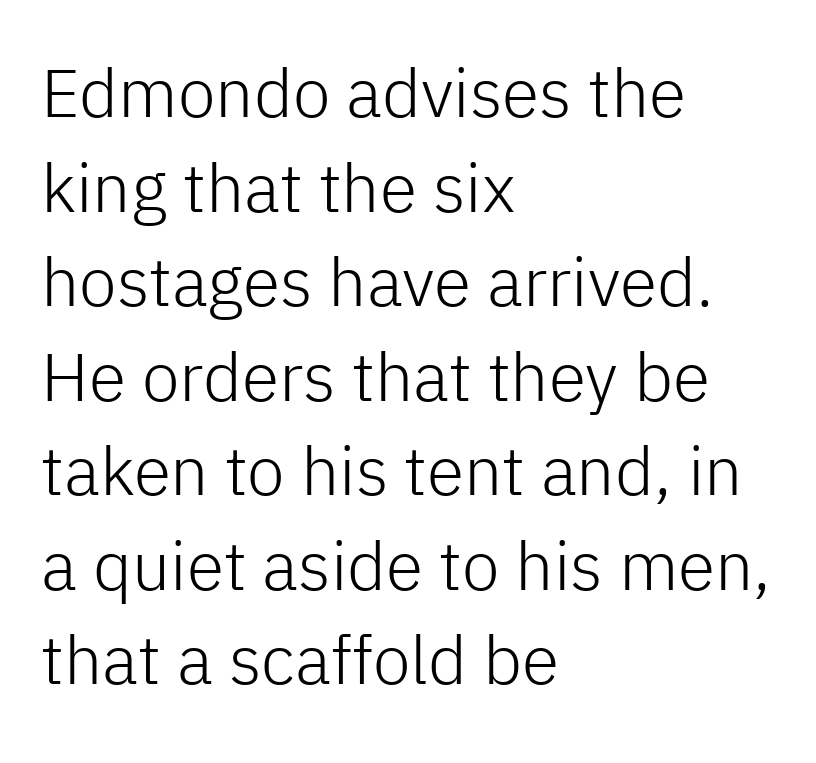
{"serif": "no", "italic": "no", "bold": "no", "weight": "light", "width": "normal", "stroke_contrast": "low", "x_height": "medium", "monospaced": "no", "underline": "no", "align": "left", "line_spacing": "normal", "line_spacing_ratio": 1.39, "letter_spacing": "normal", "letter_spacing_em": 0.0, "glyph_px": 68}
